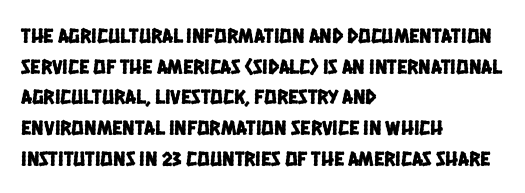
Q: Is the text underlined? A: No.
Q: How is the paragraph aligned? A: Left-aligned.
Q: Is the spacing between letters normal or unusually wide? A: Normal.
Q: Is the spacing between lines tight, normal or loose? A: Normal.
